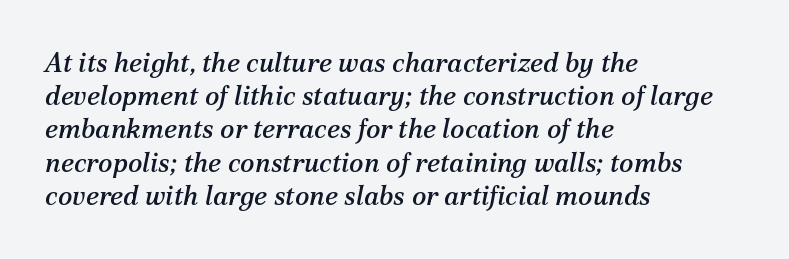
Q: Is the text italic (slanted)? A: Yes, it leans right by about 12 degrees.
Q: Is the text underlined? A: No.
Q: How is the paragraph aligned? A: Left-aligned.
Q: Is the spacing between letters normal or unusually wide? A: Normal.
